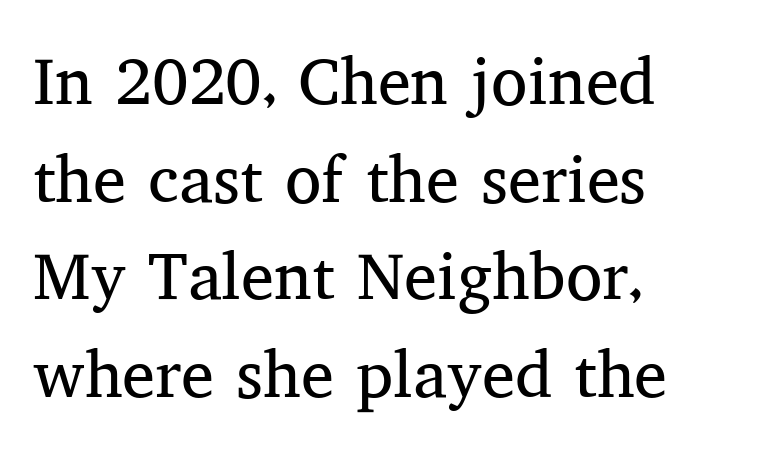
Q: Is the text bold? A: No.
Q: Is the text italic (slanted)? A: No, it is upright.
Q: Is the typeface a serif or a sans-serif typeface? A: Serif.
Q: Is the text underlined? A: No.
Q: How is the paragraph aligned? A: Left-aligned.
Q: Is the spacing between letters normal or unusually wide? A: Normal.
Q: Is the spacing between lines tight, normal or loose? A: Normal.
Q: Width (condensed, normal, or wide)? A: Normal.
Q: Stroke contrast? A: Medium.
Q: x-height? A: Medium.
Q: Monospaced? A: No.
